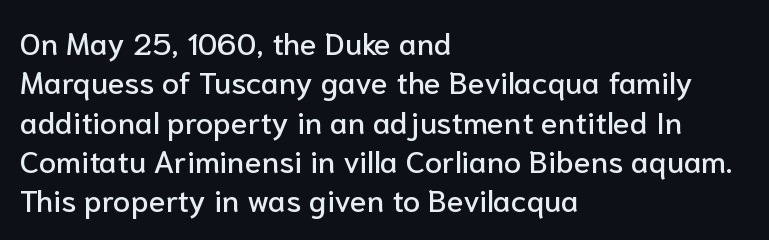
The image shows 31 px sans-serif type, upright; set left-aligned, normal line spacing (1.27x), normal letter spacing, not underlined; low stroke contrast and a medium x-height.
